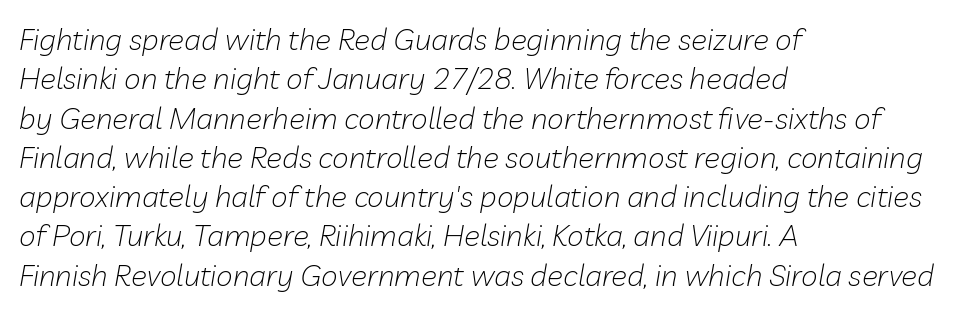
The image shows 30 px light type, italic (leaning right); set left-aligned, normal line spacing (1.31x), normal letter spacing, not underlined; low stroke contrast and a medium x-height.
